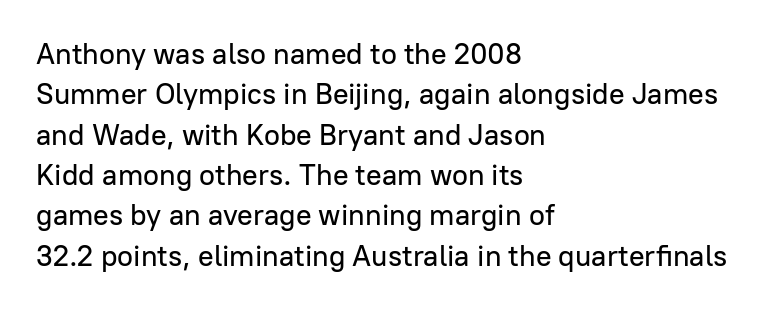
A normal amount of white space separates one row of letters from the next. A typesetter would label this face a sans. The tracking reads as untouched default to a designer's eye. Bare-footed words on every line.
